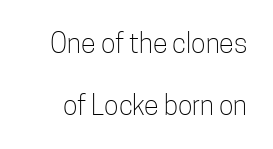
The leading is generous, giving the passage an open texture. Stroke thickness stays within the range of a standard reading face or lighter. It's the straight-up-and-down kind of type. Lines of text with bare space underneath. The face used here is rendered with its standard letterfit.
